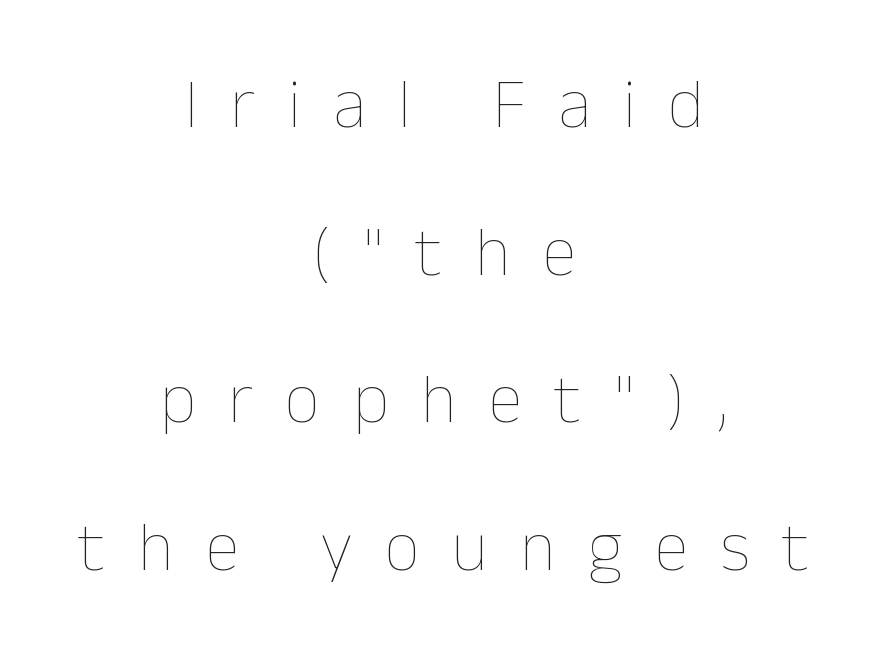
The image shows 70 px thin type, upright; set centered, loose line spacing (2.11x), unusually wide letter spacing (+0.46 em), not underlined; low stroke contrast and a medium x-height.
